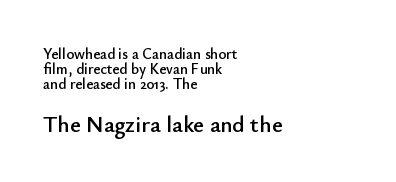
The image shows 23 px text type, upright; set left-aligned, tight line spacing (1.01x), normal letter spacing, not underlined; the second (bottom) block is 1.53x larger.
